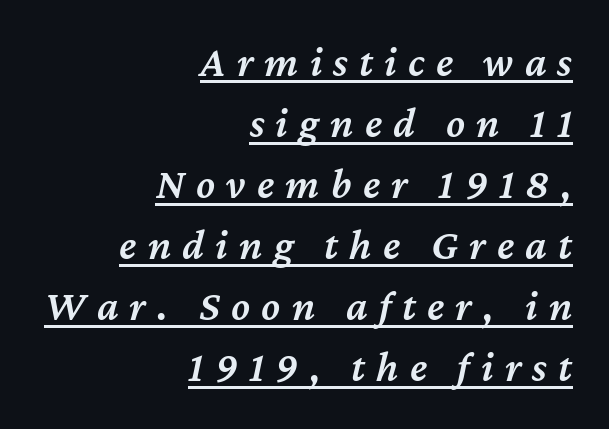
The image shows 43 px semibold type, italic (leaning right); set right-aligned, normal line spacing (1.42x), unusually wide letter spacing (+0.26 em), underlined; medium stroke contrast and a medium x-height.
